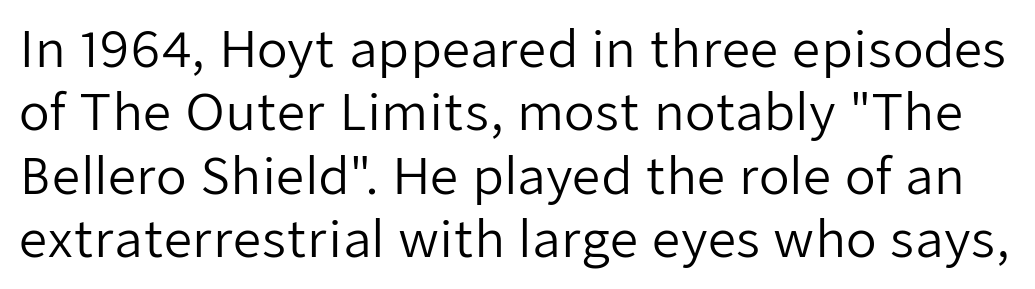
{"serif": "no", "italic": "no", "bold": "no", "weight": "regular", "width": "normal", "stroke_contrast": "low", "x_height": "medium", "monospaced": "no", "underline": "no", "line_spacing": "normal", "line_spacing_ratio": 1.27, "letter_spacing": "normal", "letter_spacing_em": 0.0, "glyph_px": 50}
